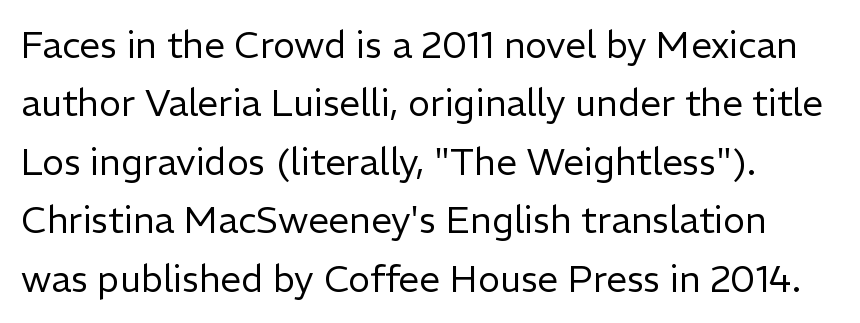
Q: Is the text bold? A: No.
Q: Is the text italic (slanted)? A: No, it is upright.
Q: Is the typeface a serif or a sans-serif typeface? A: Sans-serif.
Q: Is the text underlined? A: No.
Q: How is the paragraph aligned? A: Left-aligned.
Q: Is the spacing between letters normal or unusually wide? A: Normal.
Q: Is the spacing between lines tight, normal or loose? A: Normal.
Q: Width (condensed, normal, or wide)? A: Normal.
Q: Stroke contrast? A: Low.
Q: x-height? A: Medium.
Q: Monospaced? A: No.
